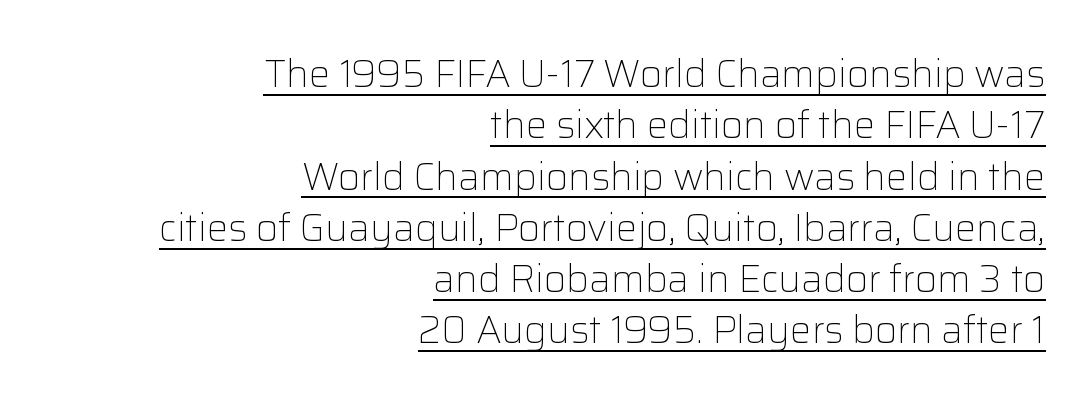
The image shows 38 px light sans-serif type, upright; set right-aligned, normal line spacing (1.35x), normal letter spacing, underlined; low stroke contrast and a medium x-height.
